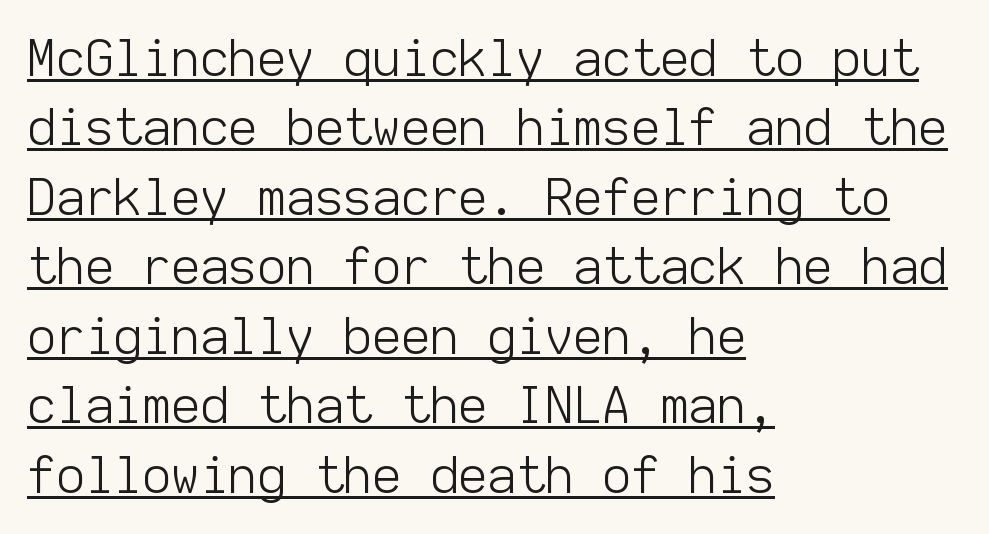
{"serif": "no", "italic": "no", "bold": "no", "weight": "light", "width": "normal", "stroke_contrast": "low", "x_height": "medium", "monospaced": "yes", "underline": "yes", "align": "left", "line_spacing": "normal", "line_spacing_ratio": 1.39, "letter_spacing": "normal", "letter_spacing_em": 0.0, "glyph_px": 50}
